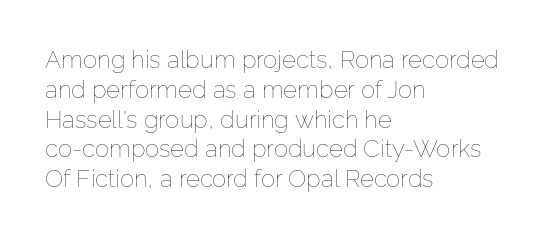
{"italic": "no", "bold": "no", "underline": "no", "align": "left", "line_spacing_ratio": 1.24, "letter_spacing": "normal", "letter_spacing_em": 0.0, "glyph_px": 24}
